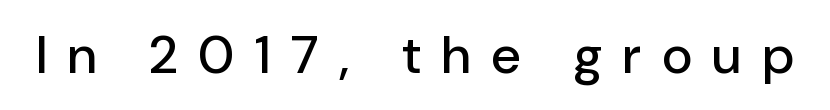
Q: Is the text italic (slanted)? A: No, it is upright.
Q: Is the typeface a serif or a sans-serif typeface? A: Sans-serif.
Q: Is the text underlined? A: No.
Q: Is the spacing between letters normal or unusually wide? A: Unusually wide.
Q: Width (condensed, normal, or wide)? A: Normal.
Q: Stroke contrast? A: Low.
Q: x-height? A: Medium.
Q: Monospaced? A: No.
